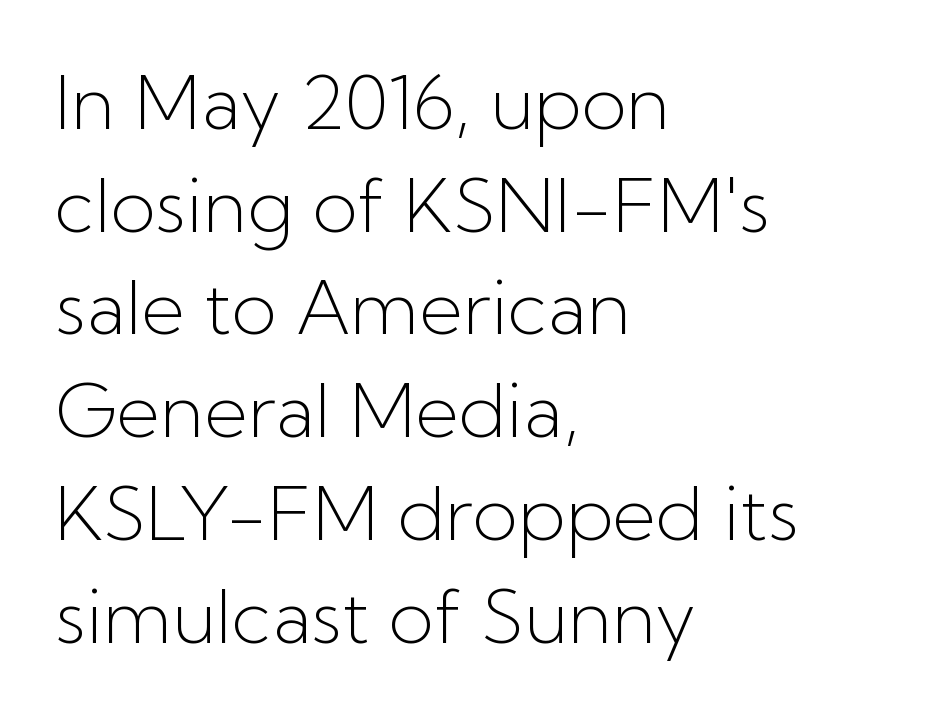
The image shows 75 px light sans-serif type, upright; set left-aligned, normal line spacing (1.37x), normal letter spacing, not underlined; low stroke contrast and a medium x-height.
